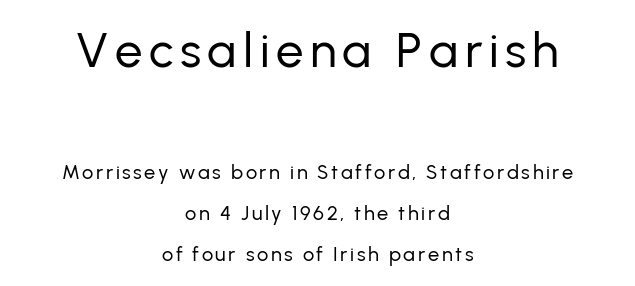
{"serif": "no", "italic": "no", "bold": "no", "weight": "regular", "width": "normal", "stroke_contrast": "low", "x_height": "medium", "monospaced": "no", "underline": "no", "align": "center", "line_spacing": "loose", "line_spacing_ratio": 2.05, "larger_block": "first", "size_ratio": 2.45, "glyph_px": 49}
